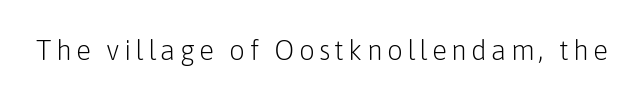
I'd call this a sans setting — the letters go barefoot. The weight would be labelled regular, book, light, or lighter still. The lettering stays uniformly vertical, giving the passage a roman look. Descenders hang freely into open space. Proportional: the letters do not fall into vertical columns.
